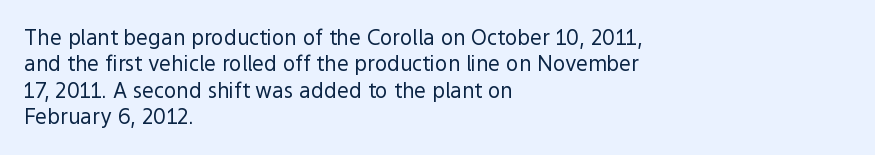
Q: Is the text bold? A: No.
Q: Is the text italic (slanted)? A: No, it is upright.
Q: Is the text underlined? A: No.
Q: How is the paragraph aligned? A: Left-aligned.
Q: Is the spacing between letters normal or unusually wide? A: Normal.
Q: Is the spacing between lines tight, normal or loose? A: Normal.
